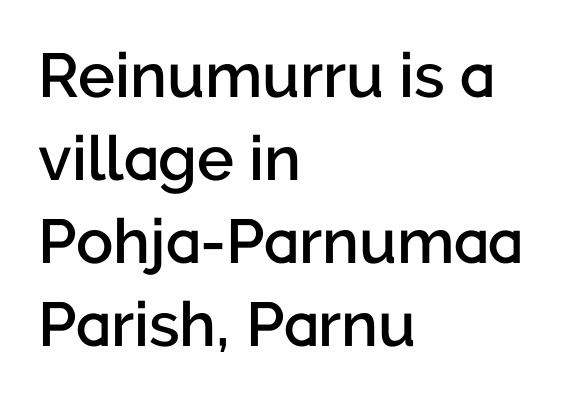
Is this a fixed-width face? No — the glyphs have proportional, varying widths. The string is rendered with underlining switched off. A bit beefed up — I'd call it semibold rather than bold. You can tell it's not italic because the verticals are truly vertical. One glance says typical: line gaps are just what's usual.
